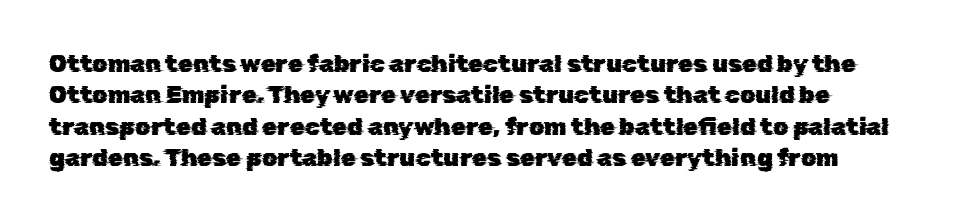
The line-height multiplier appears to be the usual default. The words here are not underlined. The letterforms sit shoulder to shoulder at normal distance.
